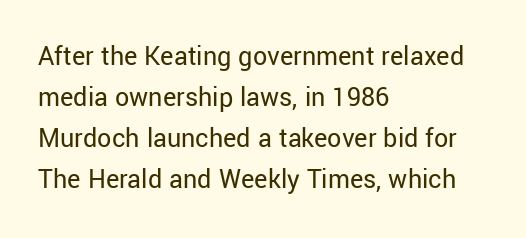
{"serif": "no", "italic": "no", "bold": "no", "weight": "regular", "width": "normal", "stroke_contrast": "low", "x_height": "medium", "monospaced": "no", "underline": "no", "align": "left", "line_spacing": "normal", "line_spacing_ratio": 1.47, "letter_spacing": "normal", "letter_spacing_em": 0.0, "glyph_px": 28}
